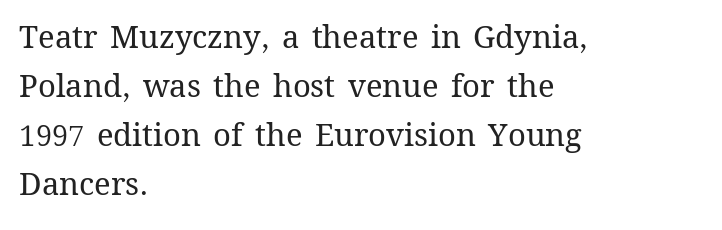
The image shows 31 px regular-weight type, upright; set left-aligned, normal line spacing (1.58x), normal letter spacing, not underlined; medium stroke contrast and a medium x-height.
